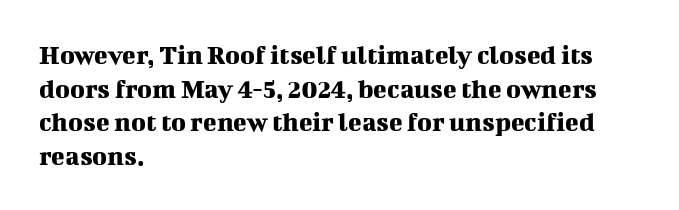
Q: Is the text italic (slanted)? A: No, it is upright.
Q: Is the typeface a serif or a sans-serif typeface? A: Serif.
Q: Is the text underlined? A: No.
Q: How is the paragraph aligned? A: Left-aligned.
Q: Is the spacing between letters normal or unusually wide? A: Normal.
Q: Width (condensed, normal, or wide)? A: Normal.
Q: Stroke contrast? A: Medium.
Q: x-height? A: Medium.
Q: Monospaced? A: No.
